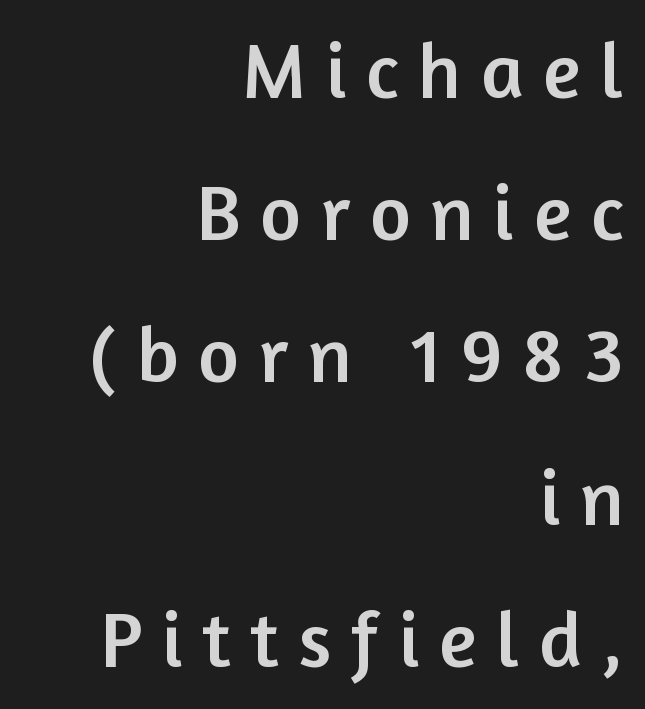
The image shows 79 px sans-serif type, upright; set right-aligned, line spacing 1.8x, unusually wide letter spacing (+0.25 em), not underlined; low stroke contrast and a medium x-height.
